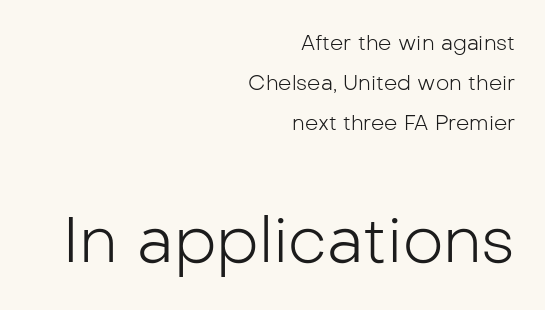
Does the copy run flush right? Yes — the right margin is perfectly even. Rule under the text: the space is simply empty. Italic? Not at all — the glyphs are vertical. This rendering employs a face without finishing strokes, i.e., a sans-serif.
